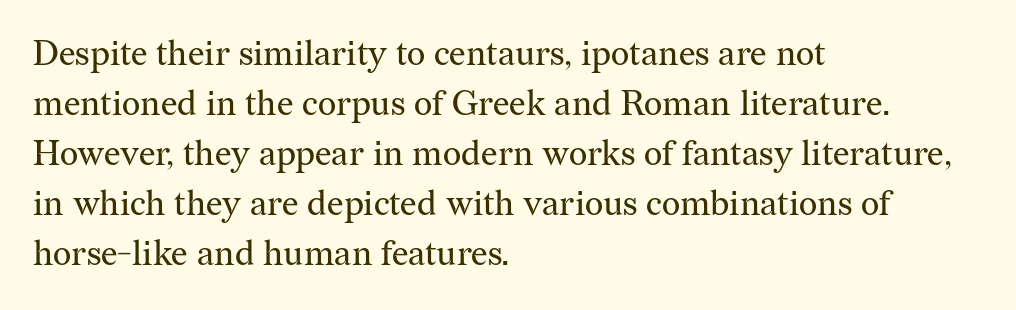
Just letters on the line, the space beneath them empty. Posture: vertical. No chunkiness to these letters — they're not bold. Classification — serif.
